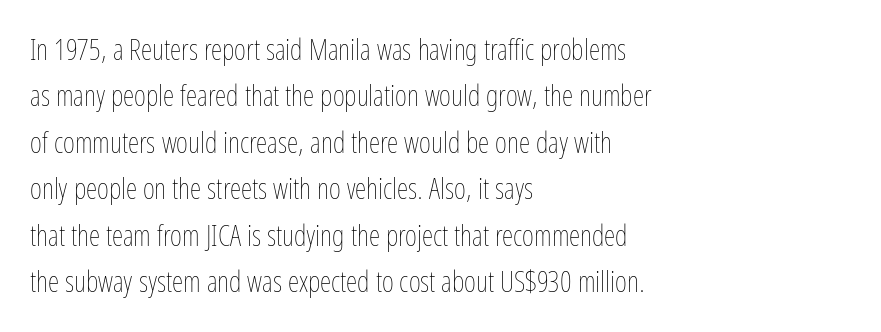
Line spacing here is normal. Weight class: somewhere from thin through regular. Look at the tracking — it's just the regular setting, nothing added. The specimen omits any rule beneath the text block's lines.
